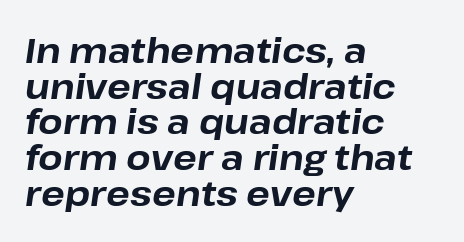
{"italic": "yes", "lean": "right", "slant_degrees": 8, "bold": "yes", "weight": "bold", "width": "normal", "stroke_contrast": "low", "x_height": "medium", "monospaced": "no", "underline": "no", "align": "left", "line_spacing": "tight", "line_spacing_ratio": 1.02, "letter_spacing": "normal", "letter_spacing_em": 0.0, "glyph_px": 35}
